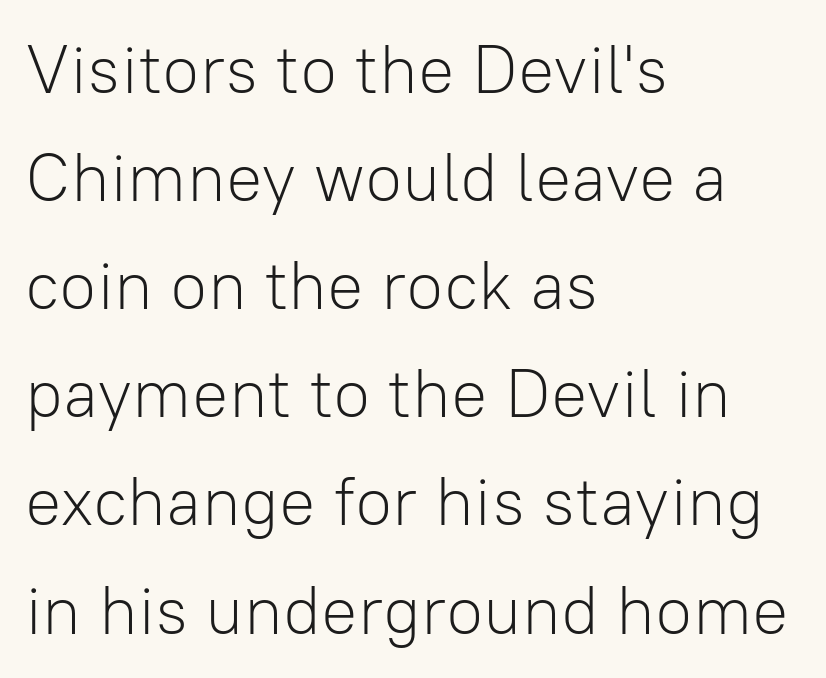
The image shows 68 px light sans-serif type, upright; set left-aligned, normal line spacing (1.59x), normal letter spacing, not underlined; low stroke contrast and a medium x-height.
